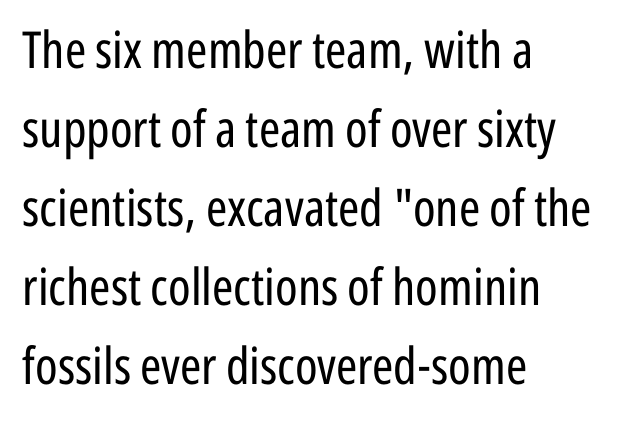
{"serif": "no", "italic": "no", "bold": "no", "weight": "regular", "width": "condensed", "stroke_contrast": "low", "x_height": "medium", "monospaced": "no", "underline": "no", "align": "left", "line_spacing": "normal", "line_spacing_ratio": 1.55, "letter_spacing": "normal", "letter_spacing_em": 0.0, "glyph_px": 51}
